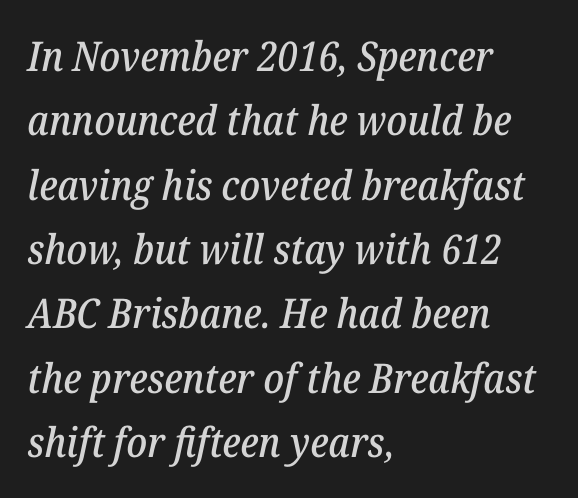
{"serif": "yes", "italic": "yes", "lean": "right", "slant_degrees": 12, "width": "normal", "stroke_contrast": "low", "x_height": "medium", "monospaced": "no", "underline": "no", "align": "left", "line_spacing": "normal", "line_spacing_ratio": 1.57, "letter_spacing": "normal", "letter_spacing_em": 0.0, "glyph_px": 41}
